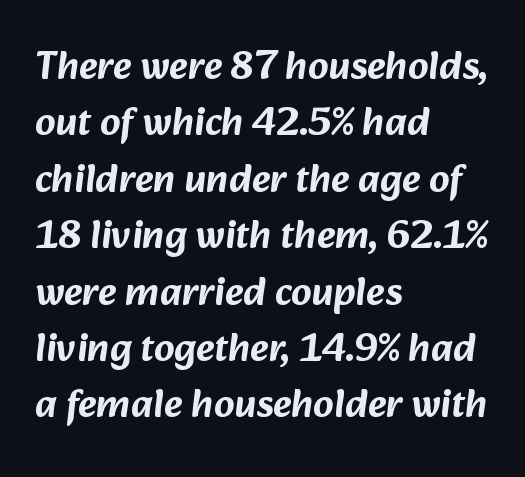
{"serif": "no", "width": "normal", "stroke_contrast": "low", "x_height": "medium", "monospaced": "no", "underline": "no", "align": "left", "line_spacing": "normal", "line_spacing_ratio": 1.41, "letter_spacing": "normal", "letter_spacing_em": 0.0, "glyph_px": 40}
